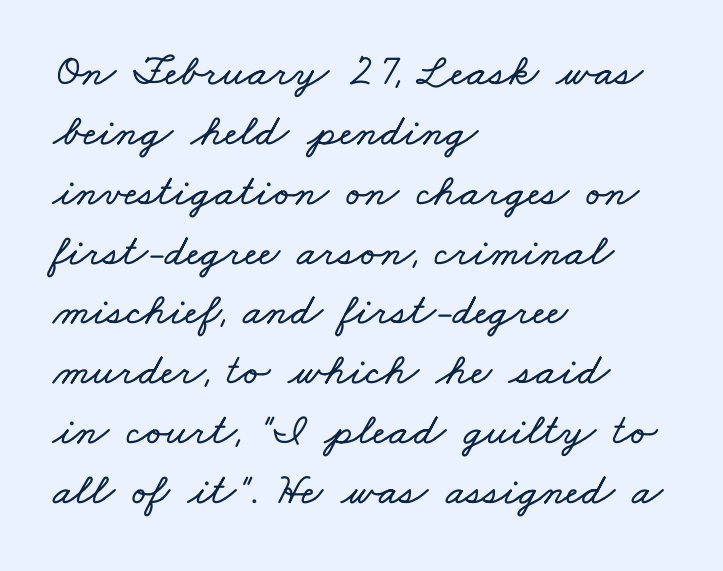
The image shows 45 px wide type; set left-aligned, normal line spacing (1.33x), normal letter spacing, not underlined; low stroke contrast and a small x-height.
